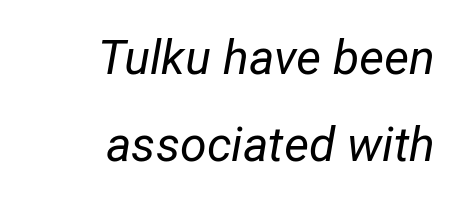
The image shows 48 px regular-weight type, italic (leaning right); set right-aligned, line spacing 1.82x, normal letter spacing, not underlined; low stroke contrast and a medium x-height.
